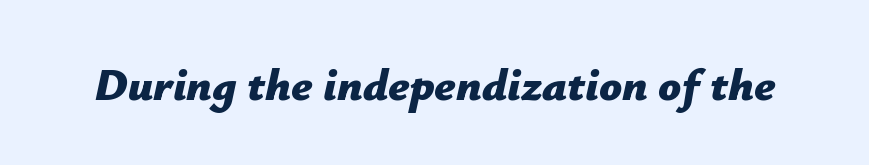
Q: Is the text bold? A: Yes.
Q: Is the text italic (slanted)? A: Yes, it leans right by about 12 degrees.
Q: Is the text underlined? A: No.
Q: Is the spacing between letters normal or unusually wide? A: Normal.
Q: Width (condensed, normal, or wide)? A: Normal.
Q: Stroke contrast? A: Low.
Q: x-height? A: Medium.
Q: Monospaced? A: No.
